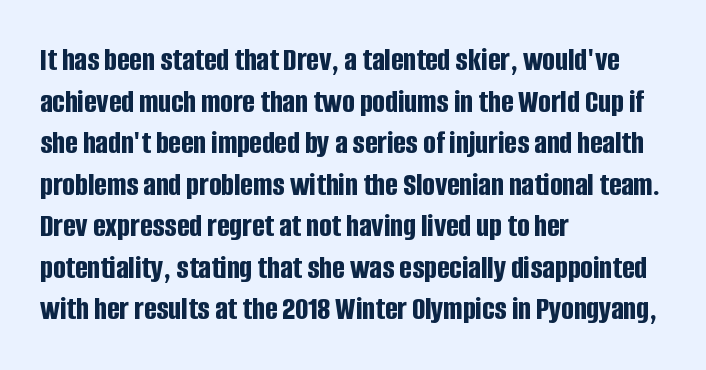
Horizontally, the lines are justified to the leading edge only. How heavy is the stroke? Heavy — this is a bold. Each letter's strokes conclude bluntly, with no projecting serifs. You can tell it's not italic because the verticals are truly vertical. The passage shown has conventional tracking throughout.
